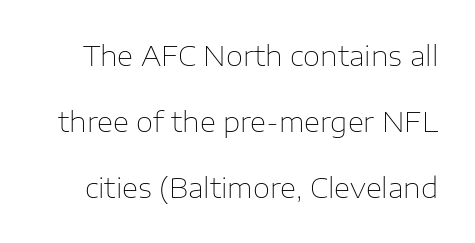
The image shows 28 px thin sans-serif type, upright; set loose line spacing (2.36x), normal letter spacing, not underlined; low stroke contrast and a medium x-height.
